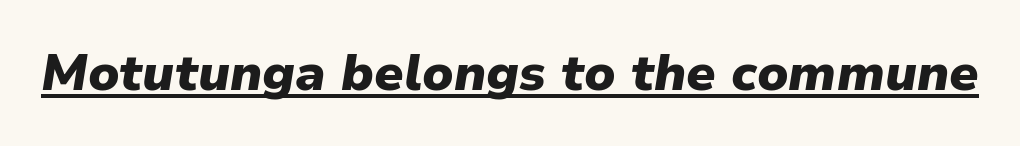
How are the letters spaced? Ordinarily, with no added tracking. Looks like regular typesetting: each glyph gets only the width it needs. Glance below the letters and you will spot a drawn line. Rendered with sloped, italic letterforms.
